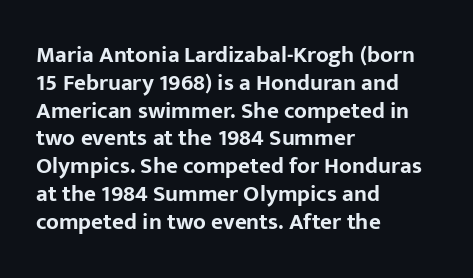
{"italic": "no", "bold": "yes", "underline": "no", "align": "left", "line_spacing_ratio": 1.21, "letter_spacing": "normal", "letter_spacing_em": 0.0, "glyph_px": 23}
